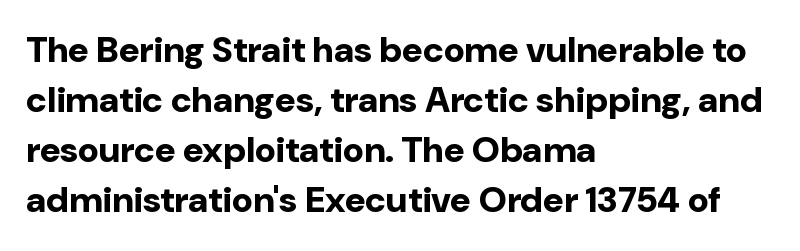
The image shows 36 px bold sans-serif type, upright; set left-aligned, normal line spacing (1.39x), normal letter spacing, not underlined; low stroke contrast and a medium x-height.
